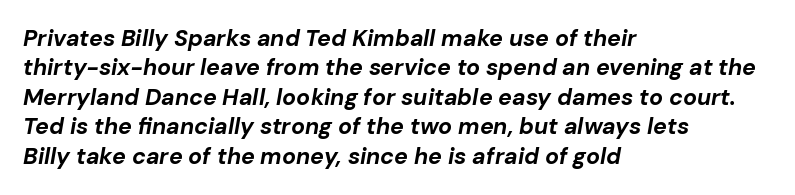
Typeset ragged right — the left edge is the straight one. Vertical spacing — default. Words appear dense and cohesive because spacing is normal. Honestly, there is no underline to notice here at all. This is heavy type, rendered in bold. The text carries the slant typical of an italic or oblique font.
